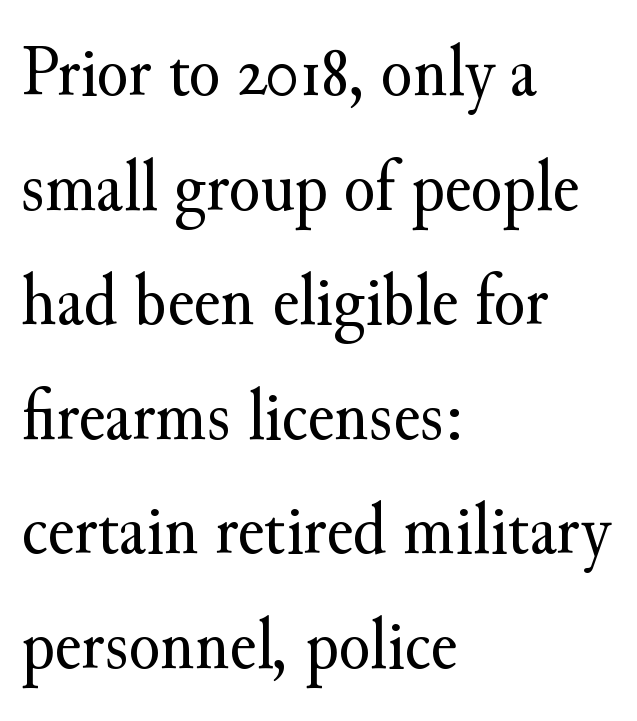
The designer went with a serif here, giving each stem small feet. The rendering anchors every line to the left-hand side. What stands out about the letter spacing? Nothing — it is the standard amount. Think of a printed novel: that variable character pitch is what you see here.
